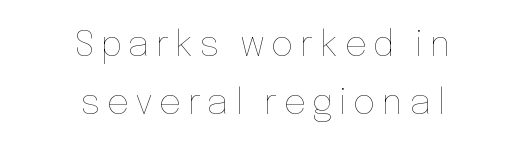
The image shows 35 px thin type, upright; set centered, normal line spacing (1.67x), not underlined; low stroke contrast and a medium x-height.
